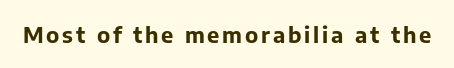
The image shows 22 px bold type, upright; set not underlined.
